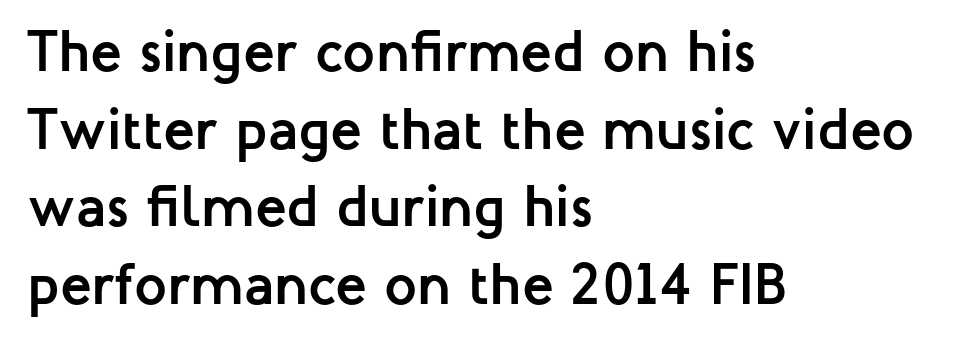
The zone under the glyphs is completely vacant. The rendering shows plain stroke endings on the letterforms — a sans-serif design. Compared with a centered layout, this one pins lines to the left instead. Tracking here is standard; glyphs follow each other at the usual distance.
